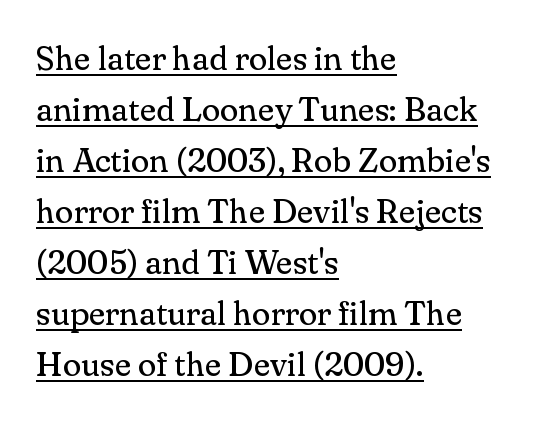
{"serif": "yes", "italic": "no", "bold": "no", "weight": "regular", "width": "normal", "stroke_contrast": "medium", "x_height": "small", "monospaced": "no", "underline": "yes", "align": "left", "line_spacing": "normal", "line_spacing_ratio": 1.5, "letter_spacing": "normal", "letter_spacing_em": 0.0, "glyph_px": 34}
